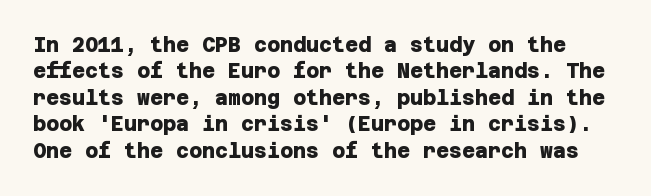
The image shows 20 px bold type; set normal line spacing (1.32x), normal letter spacing, not underlined.
